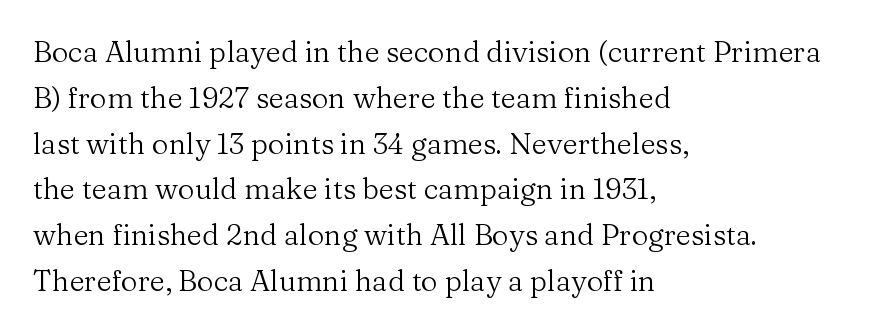
{"serif": "yes", "italic": "no", "bold": "no", "weight": "regular", "width": "normal", "stroke_contrast": "medium", "x_height": "medium", "monospaced": "no", "underline": "no", "align": "left", "line_spacing": "normal", "line_spacing_ratio": 1.58, "letter_spacing": "normal", "letter_spacing_em": 0.0, "glyph_px": 29}
